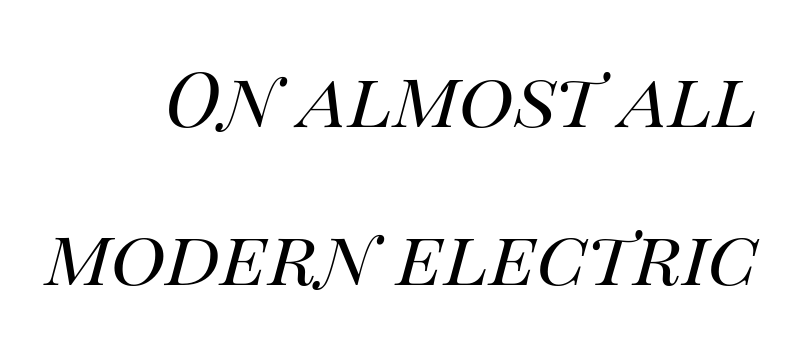
{"italic": "yes", "lean": "right", "slant_degrees": 14, "bold": "no", "weight": "regular", "width": "normal", "stroke_contrast": "high", "x_height": "large", "monospaced": "no", "underline": "no", "align": "right", "line_spacing": "loose", "line_spacing_ratio": 2.08, "letter_spacing": "normal", "letter_spacing_em": 0.0, "glyph_px": 76}
